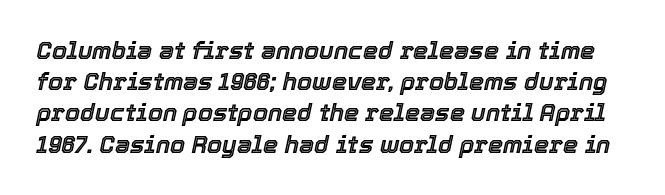
The image shows 24 px text type, italic (leaning right); set normal line spacing (1.3x), normal letter spacing, not underlined.
